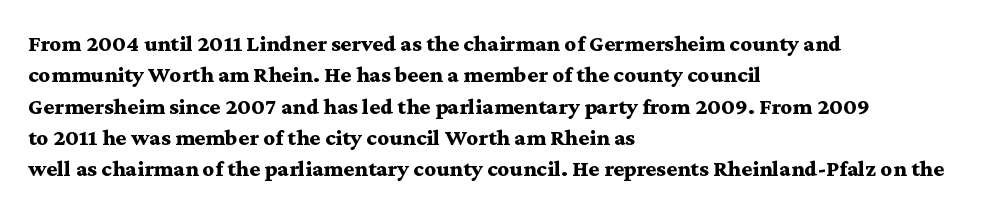
If you drew a line through each stem, it would be perfectly vertical. The face used here has the dense, thick strokes of a bold. All the whitespace from short lines collects on the right. Observe the ordinary spacing: letters are neighbours, not strangers. Rule under the text: the space is simply empty.
